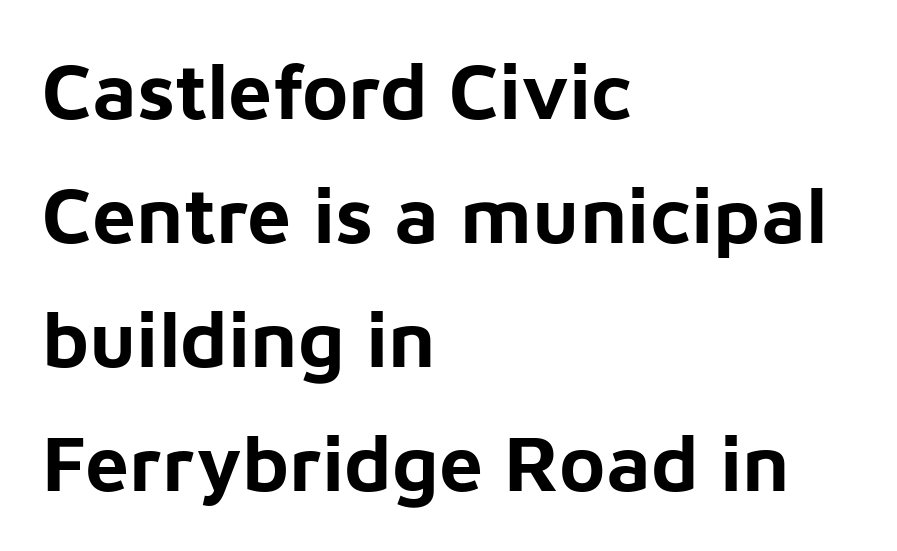
{"serif": "no", "italic": "no", "bold": "yes", "weight": "bold", "width": "normal", "stroke_contrast": "low", "x_height": "medium", "monospaced": "no", "underline": "no", "align": "left", "line_spacing": "normal", "line_spacing_ratio": 1.57, "letter_spacing": "normal", "letter_spacing_em": 0.0, "glyph_px": 79}
